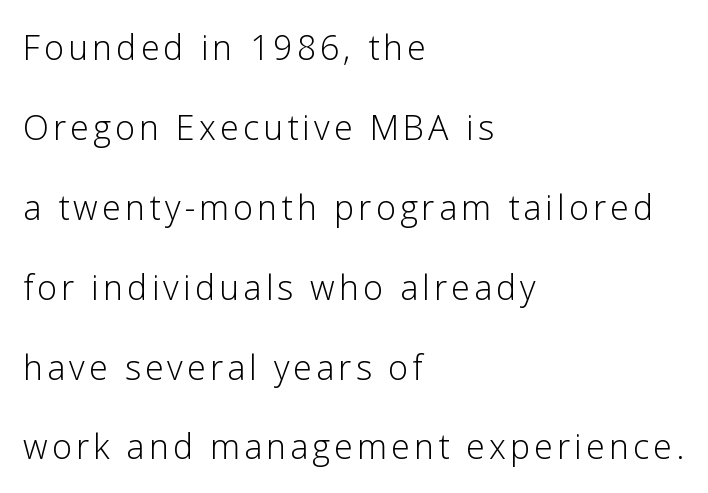
The face used here is proportionally spaced, like ordinary book or web type. To sum up the face: it is a sans, with no serifs. Typeset ragged right — the left edge is the straight one. Italic: no, the glyphs are upright roman. Clear beneath every line of the passage.
